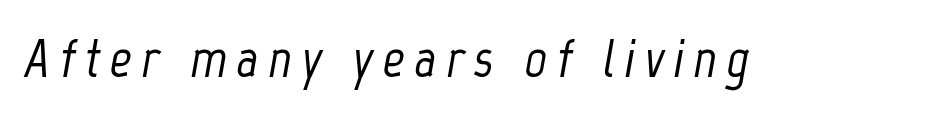
The lettering tilts uniformly, giving the passage an italic look. Note the varied advance widths — an 'i' is clearly narrower than an 'm'. Glance below the letters and you will spot only blank space.
